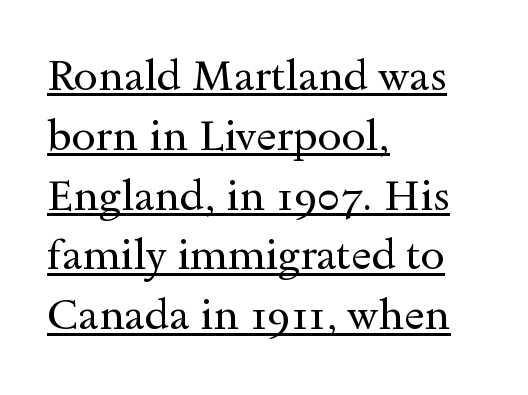
Q: Is the text bold? A: No.
Q: Is the text italic (slanted)? A: No, it is upright.
Q: Is the typeface a serif or a sans-serif typeface? A: Serif.
Q: Is the text underlined? A: Yes.
Q: How is the paragraph aligned? A: Left-aligned.
Q: Is the spacing between letters normal or unusually wide? A: Normal.
Q: Is the spacing between lines tight, normal or loose? A: Normal.
Q: Width (condensed, normal, or wide)? A: Wide.
Q: x-height? A: Small.
Q: Monospaced? A: No.
